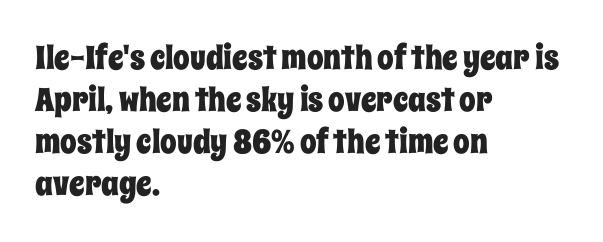
Q: Is the text italic (slanted)? A: No, it is upright.
Q: Is the text underlined? A: No.
Q: How is the paragraph aligned? A: Left-aligned.
Q: Is the spacing between letters normal or unusually wide? A: Normal.
Q: Is the spacing between lines tight, normal or loose? A: Normal.
Q: Width (condensed, normal, or wide)? A: Condensed.
Q: Stroke contrast? A: Low.
Q: x-height? A: Large.
Q: Monospaced? A: No.
